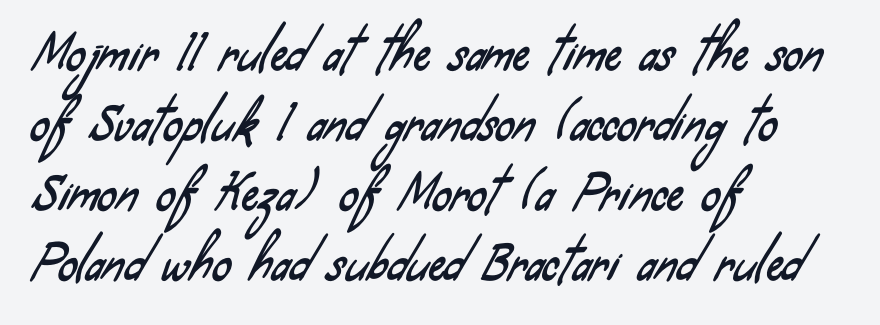
Q: Is the typeface a serif or a sans-serif typeface? A: Sans-serif.
Q: Is the text underlined? A: No.
Q: How is the paragraph aligned? A: Left-aligned.
Q: Is the spacing between letters normal or unusually wide? A: Normal.
Q: Is the spacing between lines tight, normal or loose? A: Normal.
Q: Width (condensed, normal, or wide)? A: Condensed.
Q: Stroke contrast? A: Low.
Q: x-height? A: Small.
Q: Monospaced? A: No.
